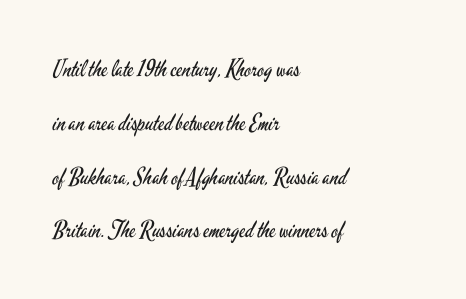
Q: Is the text bold? A: No.
Q: Is the text italic (slanted)? A: Yes.
Q: Is the text underlined? A: No.
Q: How is the paragraph aligned? A: Left-aligned.
Q: Is the spacing between letters normal or unusually wide? A: Normal.
Q: Is the spacing between lines tight, normal or loose? A: Loose.
